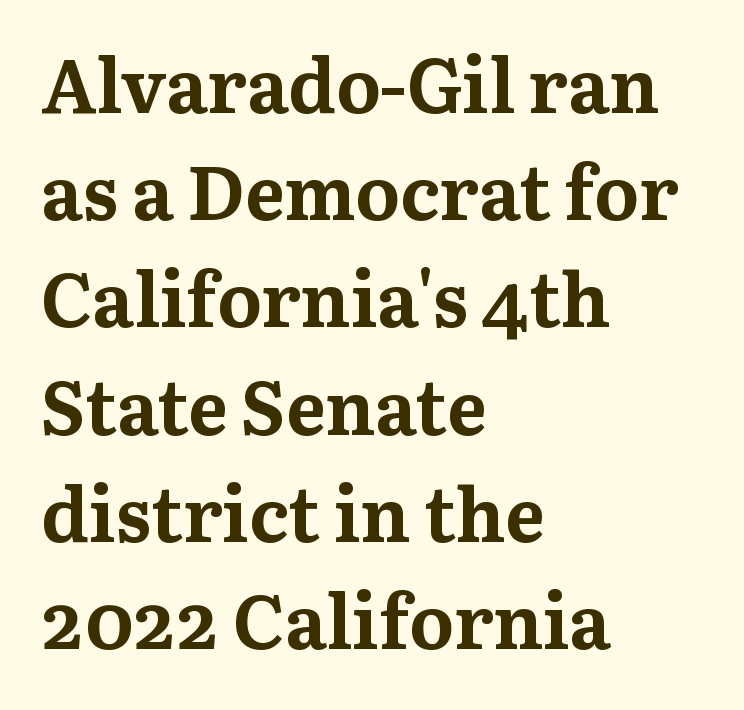
Q: Is the text bold? A: Yes.
Q: Is the text italic (slanted)? A: No, it is upright.
Q: Is the typeface a serif or a sans-serif typeface? A: Serif.
Q: Is the text underlined? A: No.
Q: How is the paragraph aligned? A: Left-aligned.
Q: Is the spacing between letters normal or unusually wide? A: Normal.
Q: Is the spacing between lines tight, normal or loose? A: Normal.
Q: Width (condensed, normal, or wide)? A: Normal.
Q: Stroke contrast? A: Medium.
Q: x-height? A: Medium.
Q: Monospaced? A: No.
